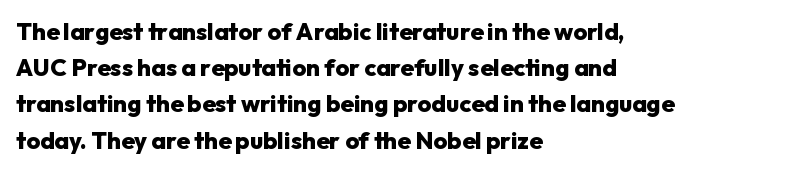
Q: Is the text bold? A: Yes.
Q: Is the text italic (slanted)? A: No, it is upright.
Q: Is the text underlined? A: No.
Q: How is the paragraph aligned? A: Left-aligned.
Q: Is the spacing between letters normal or unusually wide? A: Normal.
Q: Is the spacing between lines tight, normal or loose? A: Normal.
